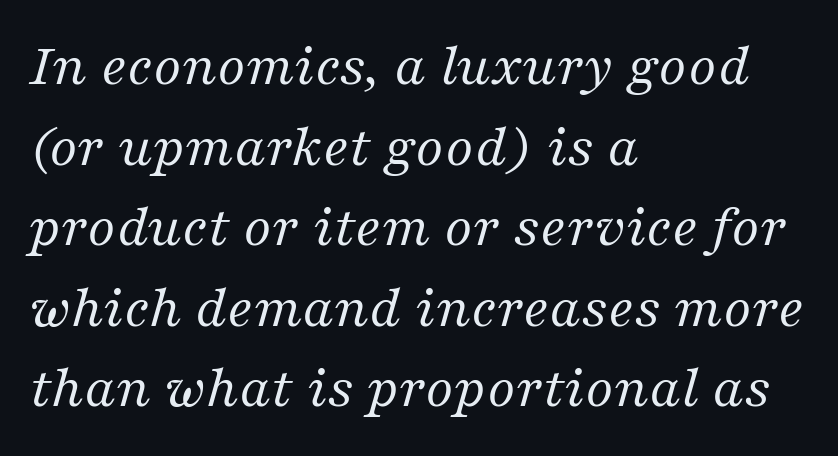
Reading down the block, your eye returns to a fixed left position each line. The letterforms sit at book weight or below. Glance below the letters and you will spot only blank space. Short note: letters normally spaced. Yep, those are serifs on the letters.
